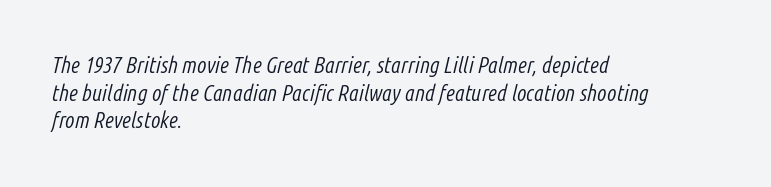
{"italic": "yes", "lean": "right", "slant_degrees": 14, "bold": "no", "underline": "no", "align": "left", "line_spacing": "normal", "line_spacing_ratio": 1.26, "letter_spacing": "normal", "letter_spacing_em": 0.0, "glyph_px": 22}
